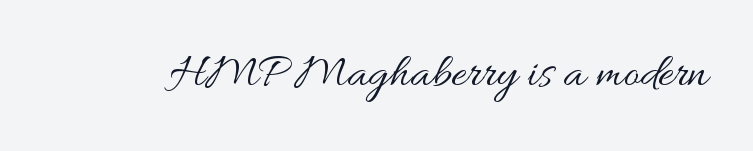
The image shows 48 px regular-weight, wide type; set normal letter spacing, not underlined; medium stroke contrast and a small x-height.
